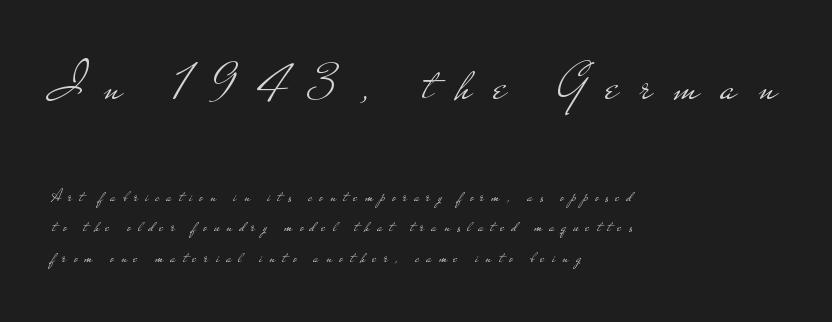
{"serif": "no", "bold": "no", "weight": "light", "width": "wide", "stroke_contrast": "low", "x_height": "small", "monospaced": "no", "underline": "no", "align": "left", "line_spacing_ratio": 1.78, "letter_spacing": "wide", "letter_spacing_em": 0.42, "larger_block": "first", "size_ratio": 3.06, "glyph_px": 52}
